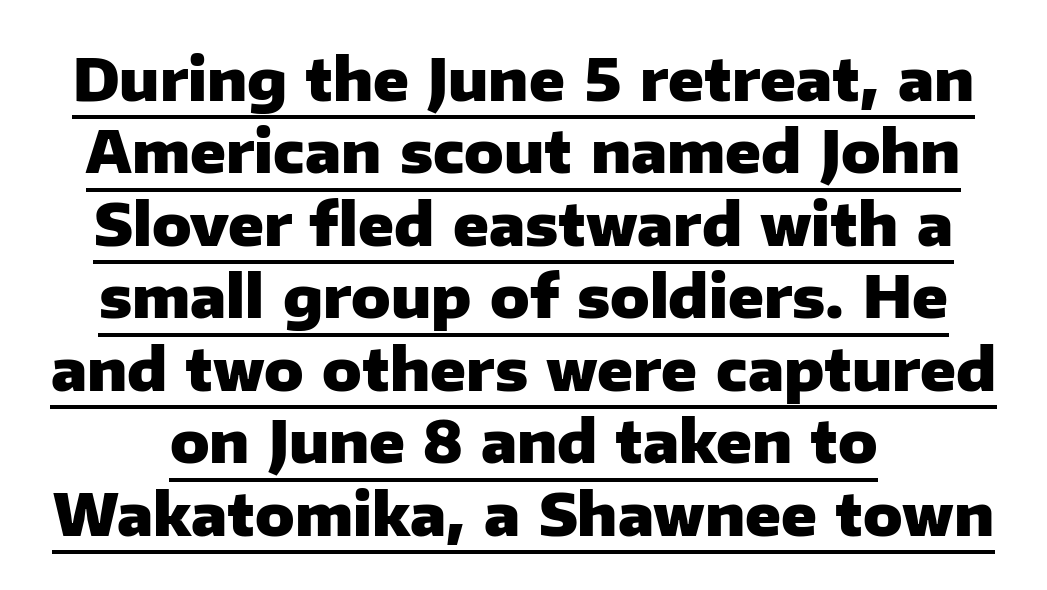
These lines keep a tight, regular rhythm from letter to letter. The glyphs in this specimen are sans serif. This is roman type, the default non-slanted kind. The rendering uses natural spacing where letterforms have individual widths.
